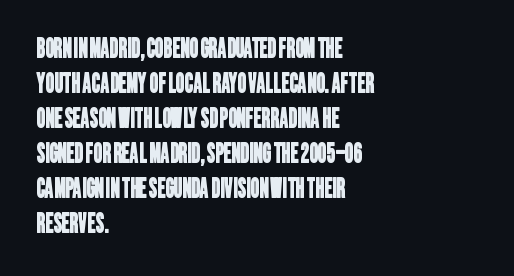
The image shows 27 px text type; set left-aligned, normal line spacing (1.3x), normal letter spacing, not underlined.
